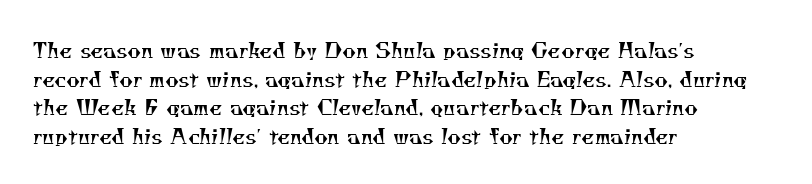
The image shows 21 px text type; set left-aligned, normal line spacing (1.36x), normal letter spacing, not underlined.
